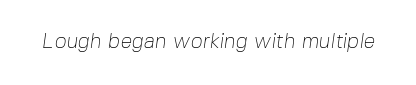
{"bold": "no", "underline": "no", "letter_spacing": "normal", "letter_spacing_em": 0.0, "glyph_px": 21}
